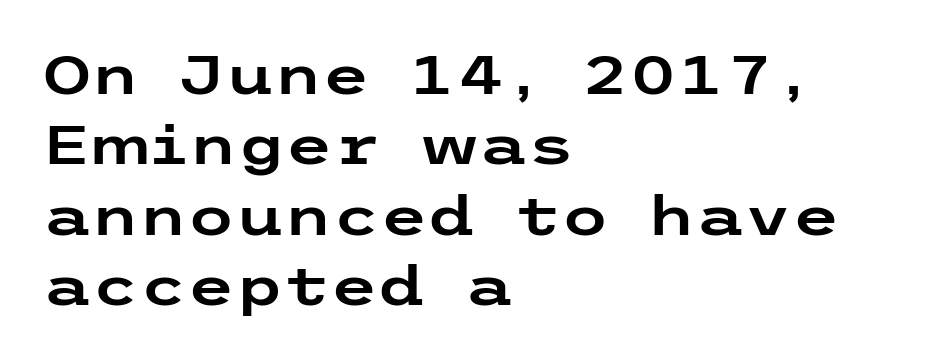
Serif or sans? Sans — the stroke terminals are bare. Honestly, the row spacing looks completely unremarkable. This sample uses plain, unmodified letter spacing. Italic? Not at all — the glyphs are vertical. Descenders hang freely into open space.
